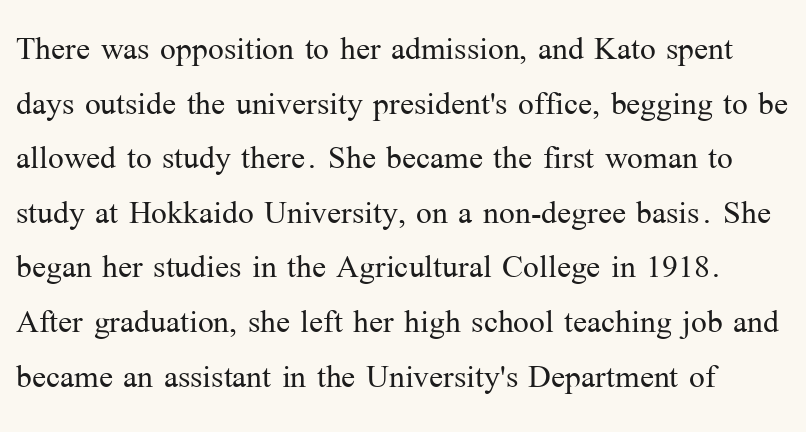
Rows of type keep a routine distance in the vertical direction. This sample uses an upright cut, with every glyph sitting square on the baseline. Default kerning and tracking; the words read as compact shapes. The passage shown is typed in a proportional face where columns would drift. This sample uses a serif face. A clean baseline with only descenders dipping below it.
